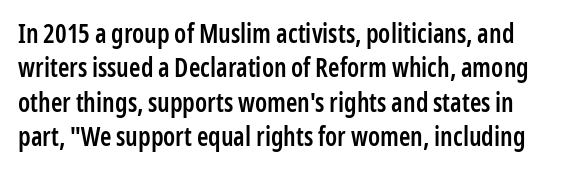
The image shows 26 px text type, upright; set normal line spacing (1.32x), normal letter spacing, not underlined.
